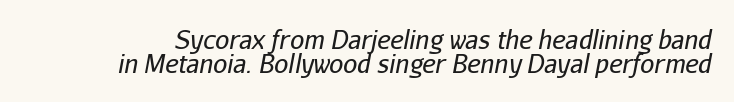
Q: Is the text bold? A: No.
Q: Is the text italic (slanted)? A: Yes, it leans right by about 11 degrees.
Q: Is the text underlined? A: No.
Q: Is the spacing between letters normal or unusually wide? A: Normal.
Q: Is the spacing between lines tight, normal or loose? A: Tight.
